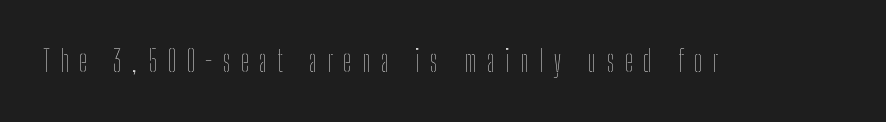
Spacing between characters has been opened up far beyond the box default. The words here are not underlined. Looks like regular typesetting: each glyph gets only the width it needs. A quiet, ordinary-to-light weight characterises the typeface.
